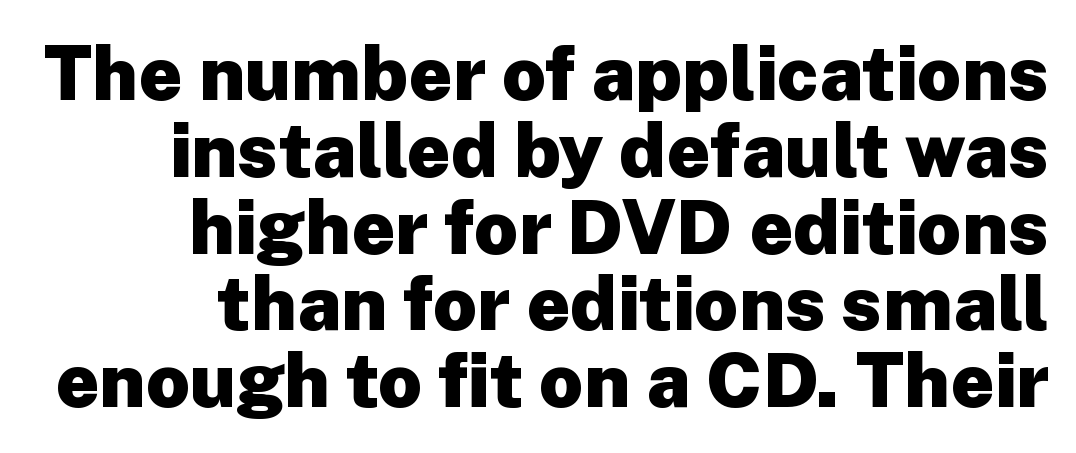
{"serif": "no", "italic": "no", "bold": "yes", "weight": "heavy", "width": "normal", "stroke_contrast": "low", "x_height": "medium", "monospaced": "no", "underline": "no", "align": "right", "line_spacing": "tight", "line_spacing_ratio": 1.01, "letter_spacing": "normal", "letter_spacing_em": 0.0, "glyph_px": 76}
